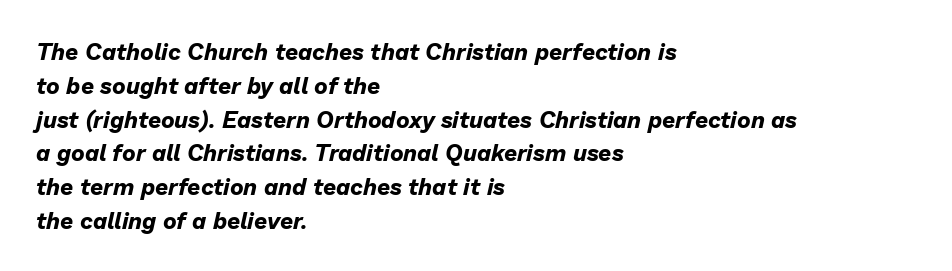
The image shows 23 px bold type, italic (leaning right); set left-aligned, normal line spacing (1.47x), normal letter spacing, not underlined.
